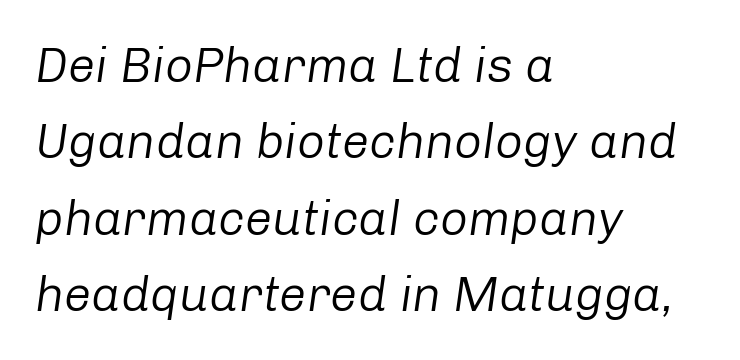
The rendering anchors every line to the left-hand side. Heft: none added — not bold. The letters are slanted; this is an italic face. Proportional: the letters do not fall into vertical columns.
